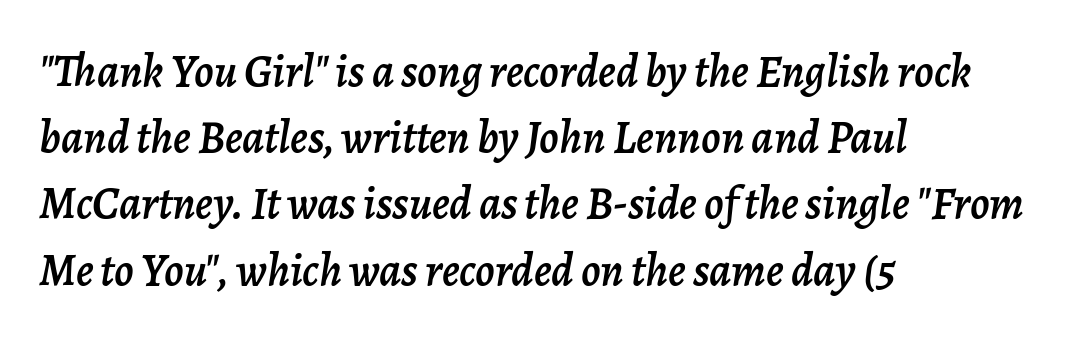
The image shows 46 px text type, italic (leaning right); set left-aligned, normal line spacing (1.44x), normal letter spacing, not underlined; low stroke contrast and a medium x-height.
